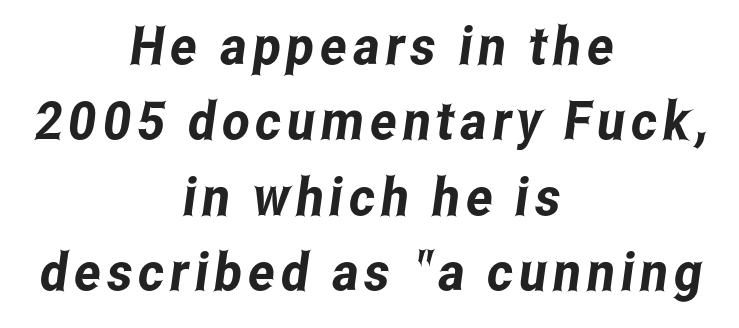
The image shows 53 px condensed sans-serif type; set centered, normal line spacing (1.42x), not underlined; low stroke contrast and a medium x-height.
